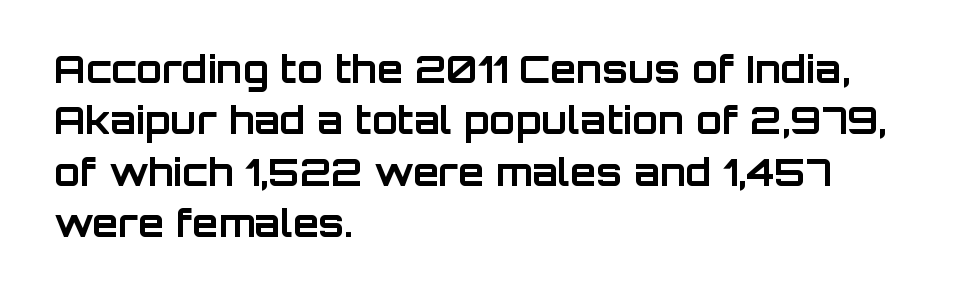
{"serif": "no", "italic": "no", "bold": "yes", "weight": "bold", "width": "normal", "stroke_contrast": "low", "x_height": "large", "monospaced": "no", "underline": "no", "align": "left", "line_spacing": "normal", "line_spacing_ratio": 1.35, "letter_spacing": "normal", "letter_spacing_em": 0.0, "glyph_px": 38}
